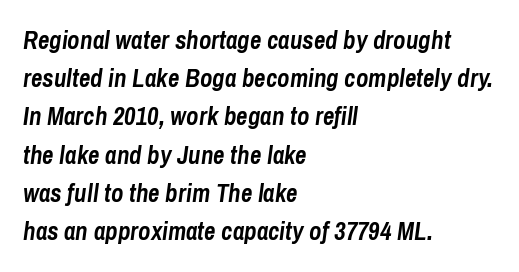
Q: Is the text bold? A: Yes.
Q: Is the text italic (slanted)? A: Yes, it leans right by about 8 degrees.
Q: Is the text underlined? A: No.
Q: How is the paragraph aligned? A: Left-aligned.
Q: Is the spacing between letters normal or unusually wide? A: Normal.
Q: Is the spacing between lines tight, normal or loose? A: Normal.
